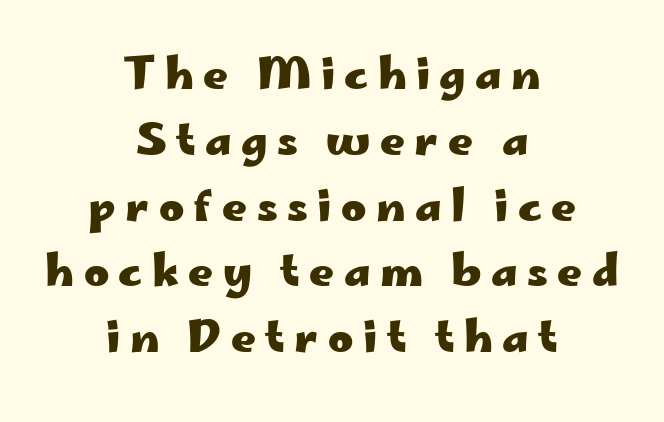
If you measured baseline to baseline, you'd find a middling distance. Weight: bold. Proportional: the letters do not fall into vertical columns. Casual observation: everything's sitting right in the middle. Letter spacing: wide. Quick note: not italic, upright.
